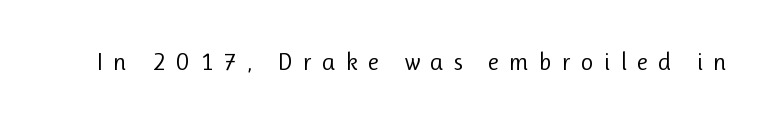
Q: Is the text bold? A: No.
Q: Is the text italic (slanted)? A: No, it is upright.
Q: Is the text underlined? A: No.
Q: Is the spacing between letters normal or unusually wide? A: Unusually wide.
